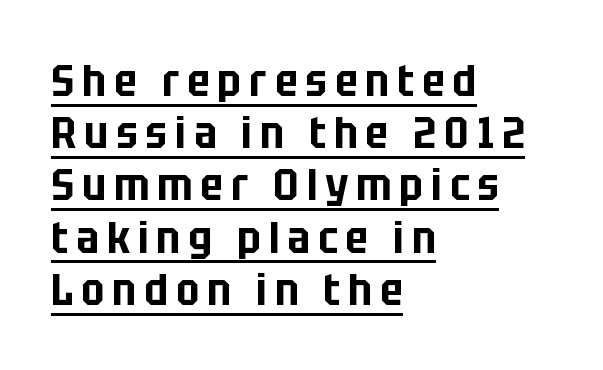
Q: Is the text italic (slanted)? A: No, it is upright.
Q: Is the typeface a serif or a sans-serif typeface? A: Sans-serif.
Q: Is the text underlined? A: Yes.
Q: How is the paragraph aligned? A: Left-aligned.
Q: Width (condensed, normal, or wide)? A: Condensed.
Q: Stroke contrast? A: Low.
Q: x-height? A: Large.
Q: Monospaced? A: No.
